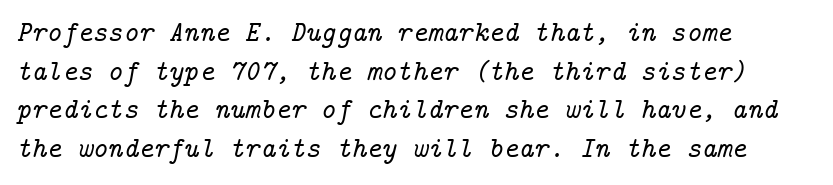
Yep, those are serifs on the letters. Baseline-to-baseline distance is the conventional proportion of letter height. The lettering tilts uniformly, giving the passage an italic look. Each line starts at the same left margin while the right side varies. Descenders are the only things crossing below the line. Default kerning and tracking; the words read as compact shapes.
